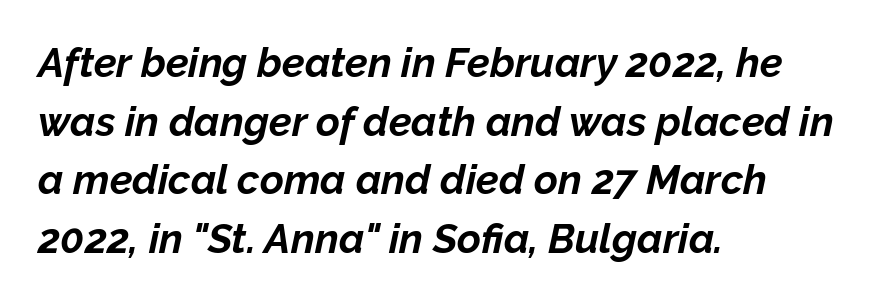
Q: Is the text bold? A: Yes.
Q: Is the text italic (slanted)? A: Yes, it leans right by about 12 degrees.
Q: Is the text underlined? A: No.
Q: How is the paragraph aligned? A: Left-aligned.
Q: Is the spacing between letters normal or unusually wide? A: Normal.
Q: Is the spacing between lines tight, normal or loose? A: Normal.
Q: Width (condensed, normal, or wide)? A: Normal.
Q: Stroke contrast? A: Low.
Q: x-height? A: Medium.
Q: Monospaced? A: No.
